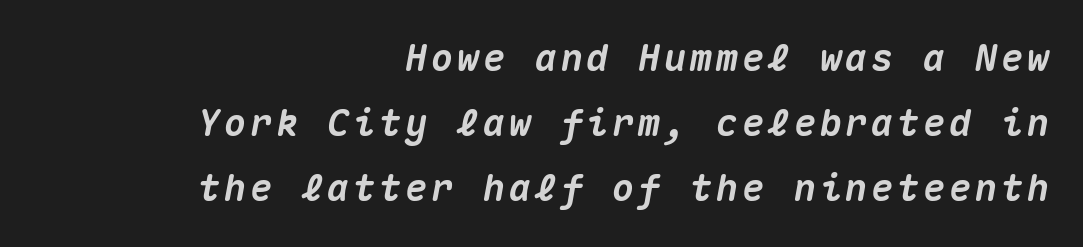
The image shows 37 px heavy type, italic (leaning right), monospaced; set right-aligned, line spacing 1.76x, not underlined; medium stroke contrast and a medium x-height.
